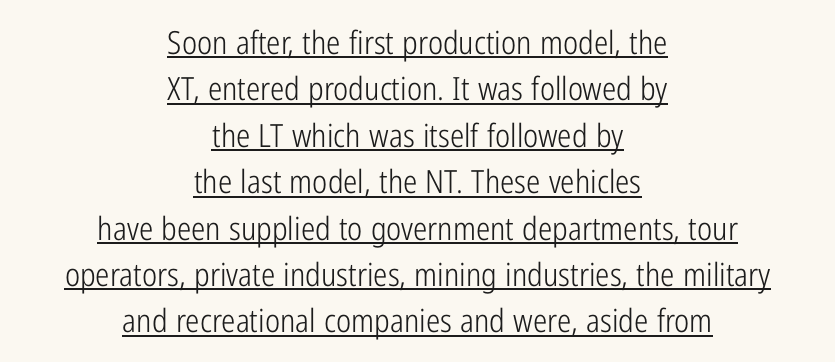
Q: Is the text bold? A: No.
Q: Is the text italic (slanted)? A: No, it is upright.
Q: Is the typeface a serif or a sans-serif typeface? A: Sans-serif.
Q: Is the text underlined? A: Yes.
Q: How is the paragraph aligned? A: Centered.
Q: Is the spacing between letters normal or unusually wide? A: Normal.
Q: Is the spacing between lines tight, normal or loose? A: Normal.
Q: Width (condensed, normal, or wide)? A: Condensed.
Q: Stroke contrast? A: Low.
Q: x-height? A: Medium.
Q: Monospaced? A: No.
